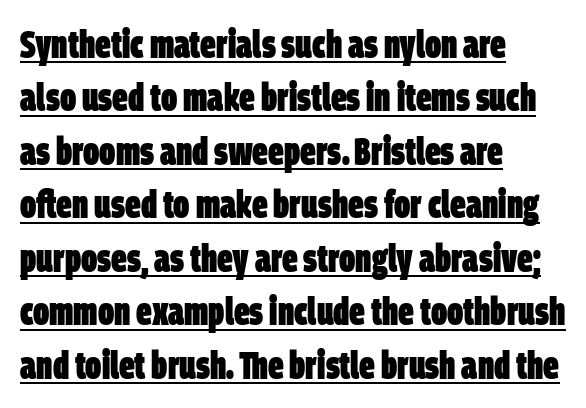
Q: Is the text bold? A: Yes.
Q: Is the typeface a serif or a sans-serif typeface? A: Sans-serif.
Q: Is the text underlined? A: Yes.
Q: How is the paragraph aligned? A: Left-aligned.
Q: Is the spacing between letters normal or unusually wide? A: Normal.
Q: Is the spacing between lines tight, normal or loose? A: Normal.
Q: Width (condensed, normal, or wide)? A: Condensed.
Q: Stroke contrast? A: Low.
Q: x-height? A: Large.
Q: Monospaced? A: No.
